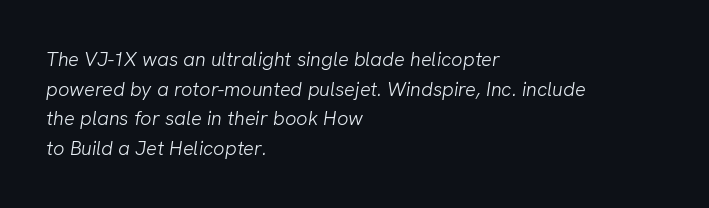
Descenders hang freely into open space. The passage is arranged the way most books set body copy — flush left. Honestly, the letter spacing is just normal — you wouldn't notice it. Notice how descenders clear the ascenders below comfortably — that's standard leading. The typeface has the unassuming heft of standard copy or less.
